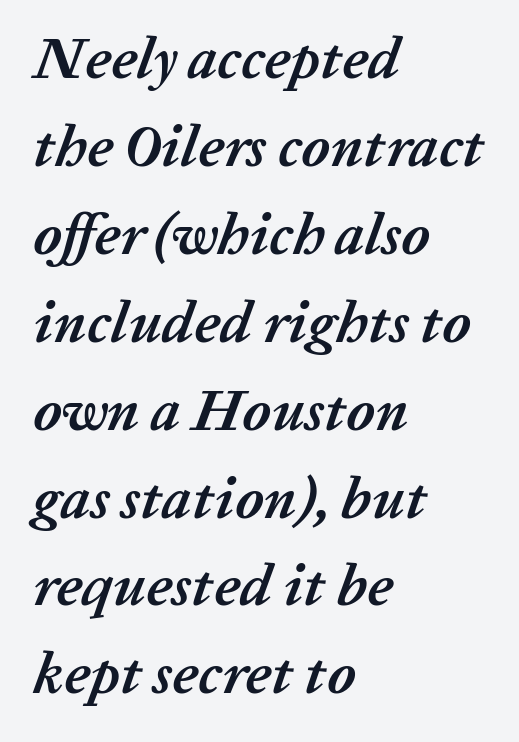
{"italic": "yes", "lean": "right", "slant_degrees": 20, "bold": "yes", "weight": "semibold", "width": "normal", "stroke_contrast": "low", "x_height": "medium", "monospaced": "no", "underline": "no", "align": "left", "line_spacing": "normal", "line_spacing_ratio": 1.49, "letter_spacing": "normal", "letter_spacing_em": 0.0, "glyph_px": 59}
